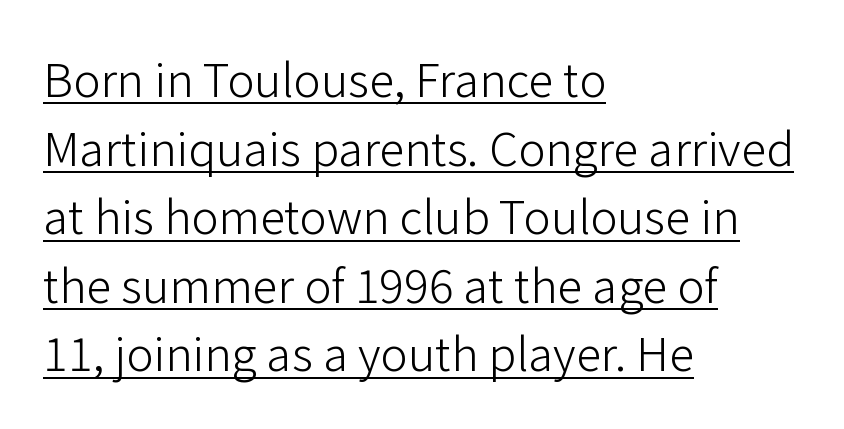
{"serif": "no", "italic": "no", "bold": "no", "weight": "light", "width": "normal", "stroke_contrast": "low", "x_height": "medium", "monospaced": "no", "underline": "yes", "align": "left", "line_spacing": "normal", "line_spacing_ratio": 1.49, "letter_spacing": "normal", "letter_spacing_em": 0.0, "glyph_px": 46}
